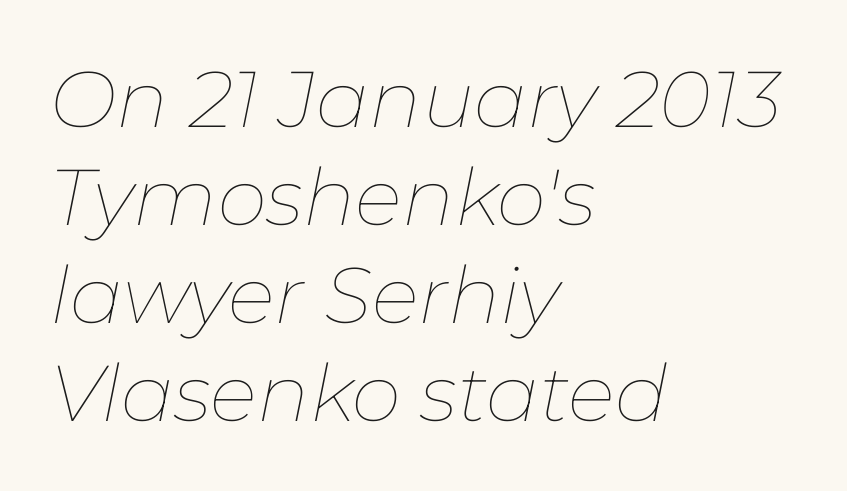
The image shows 79 px thin type, italic (leaning right); set left-aligned, line spacing 1.24x, normal letter spacing, not underlined; low stroke contrast and a medium x-height.
